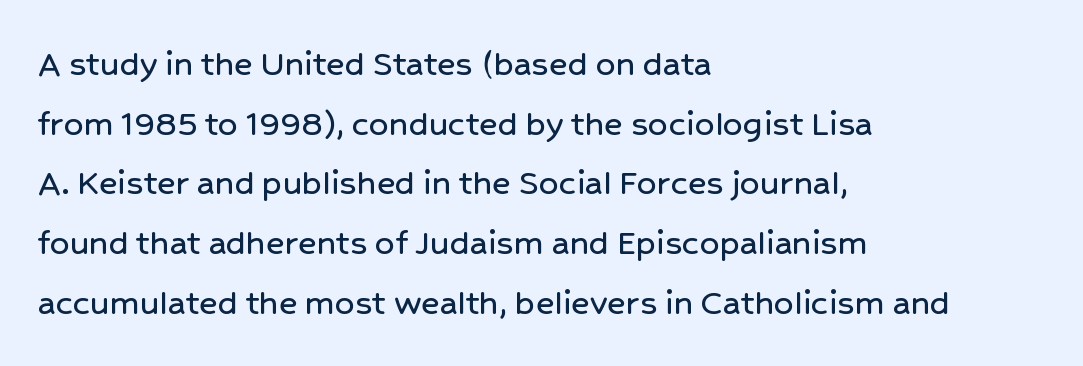
Proportional: the letters do not fall into vertical columns. Do the letters lean? They stand straight. Typeset ragged right — the left edge is the straight one. This is sans-serif lettering, the kind often seen on screens and signage. Each row of text sits above clean, open space. Observe the ordinary spacing: letters are neighbours, not strangers.
